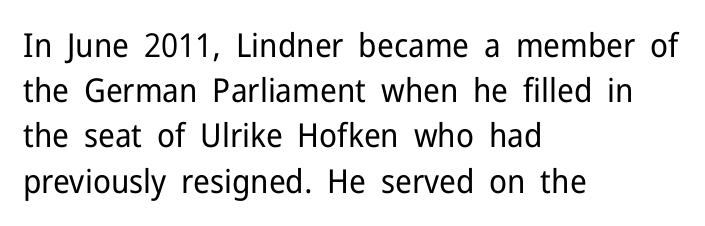
{"serif": "no", "italic": "no", "bold": "no", "weight": "regular", "width": "normal", "stroke_contrast": "low", "x_height": "medium", "monospaced": "no", "underline": "no", "align": "left", "line_spacing": "normal", "line_spacing_ratio": 1.37, "letter_spacing": "normal", "letter_spacing_em": 0.0, "glyph_px": 33}
